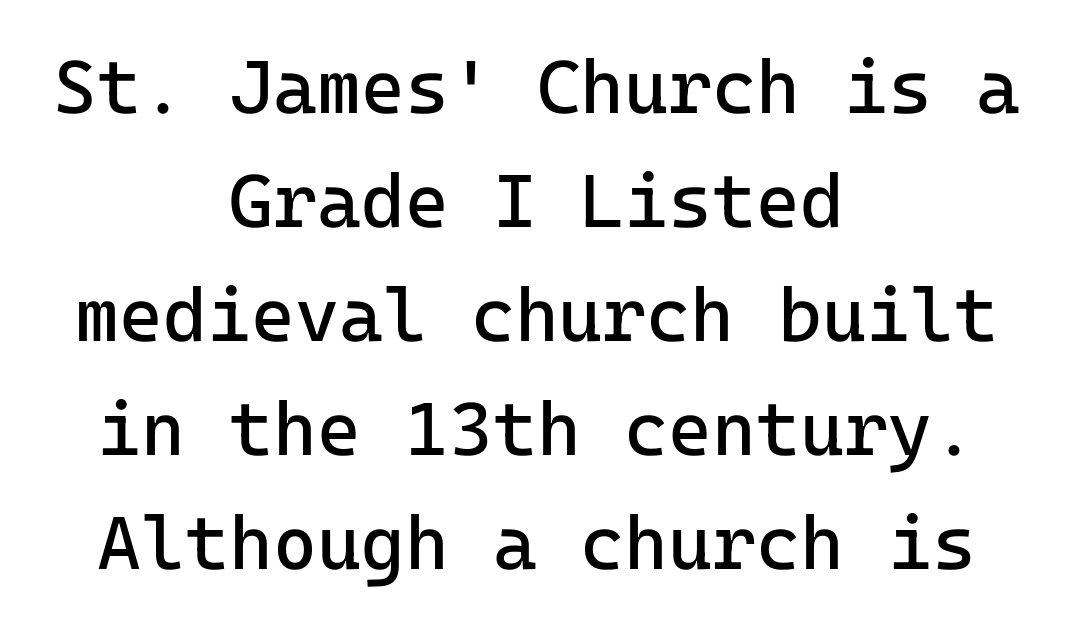
Note: no serifs on the glyphs. The font is comparable to plain body text, perhaps lighter. You can tell it's not italic because the verticals are truly vertical. Lines of text with bare space underneath. Default kerning and tracking; the words read as compact shapes. Vertically, the passage feels balanced, rows spaced as you'd expect.
